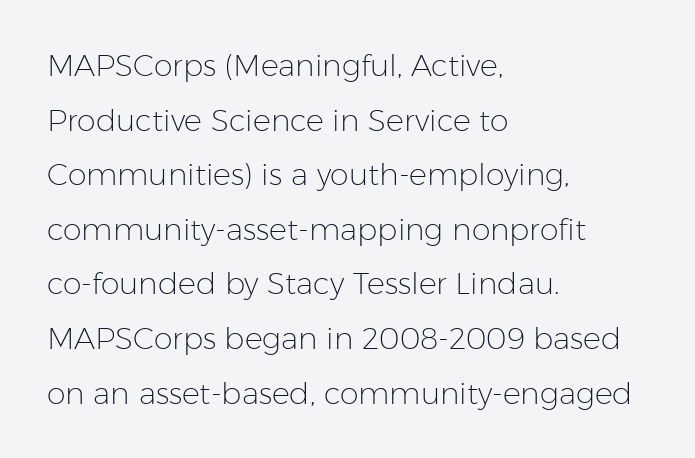
The image shows 30 px light sans-serif type, upright; set left-aligned, line spacing 1.82x, normal letter spacing, not underlined; low stroke contrast and a medium x-height.
